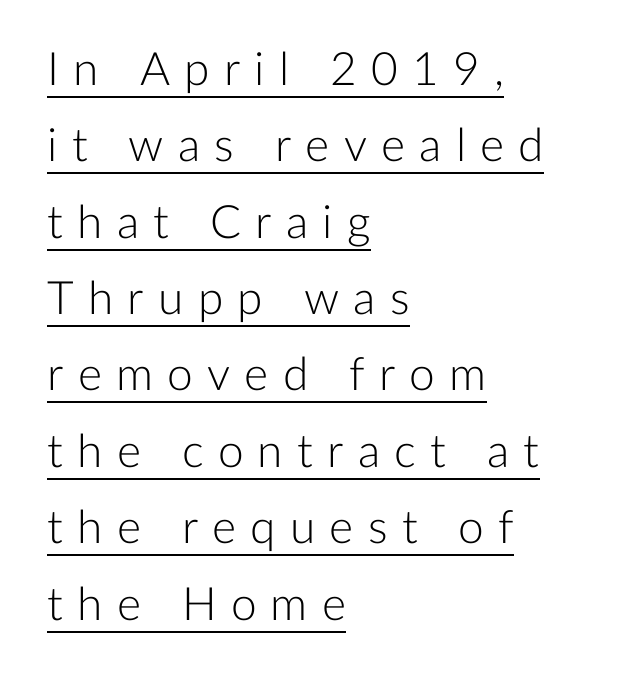
{"serif": "no", "italic": "no", "bold": "no", "weight": "light", "width": "normal", "stroke_contrast": "low", "x_height": "medium", "monospaced": "no", "underline": "yes", "align": "left", "line_spacing": "normal", "line_spacing_ratio": 1.66, "letter_spacing": "wide", "letter_spacing_em": 0.31, "glyph_px": 46}
